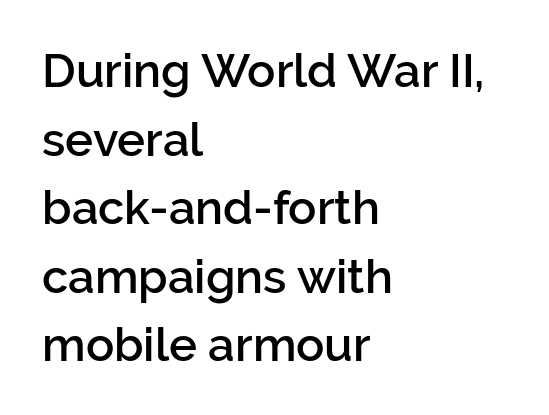
{"serif": "no", "italic": "no", "bold": "semi", "weight": "semibold", "width": "normal", "stroke_contrast": "low", "x_height": "medium", "monospaced": "no", "underline": "no", "align": "left", "line_spacing": "normal", "line_spacing_ratio": 1.46, "letter_spacing": "normal", "letter_spacing_em": 0.0, "glyph_px": 47}
